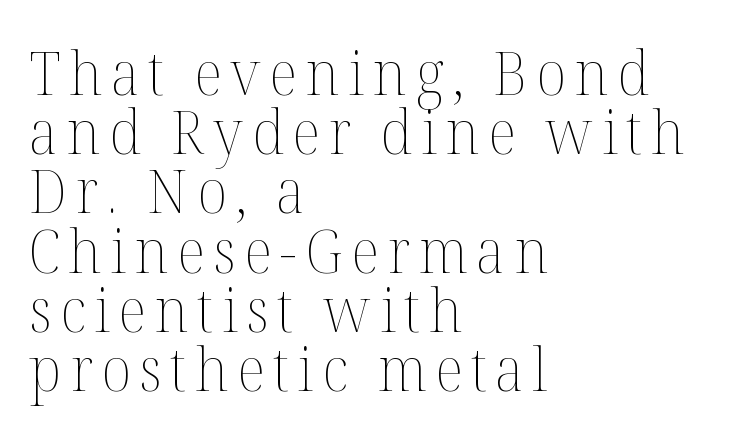
The image shows 61 px thin type, upright; set left-aligned, tight line spacing (0.97x), not underlined; medium stroke contrast and a medium x-height.
